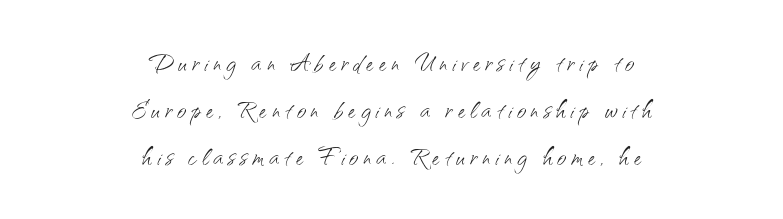
Q: Is the text bold? A: No.
Q: Is the text italic (slanted)? A: Yes.
Q: Is the typeface a serif or a sans-serif typeface? A: Sans-serif.
Q: Is the text underlined? A: No.
Q: How is the paragraph aligned? A: Centered.
Q: Is the spacing between lines tight, normal or loose? A: Normal.
Q: Width (condensed, normal, or wide)? A: Normal.
Q: Stroke contrast? A: Medium.
Q: x-height? A: Small.
Q: Monospaced? A: No.
